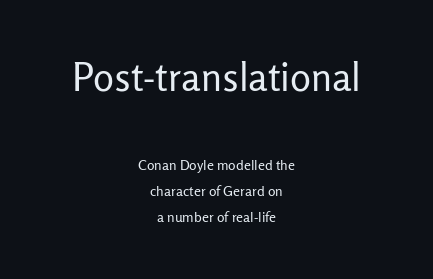
The image shows 39 px regular-weight sans-serif type, upright; set centered, line spacing 1.87x, normal letter spacing, not underlined; the first (top) block is 2.79x larger; low stroke contrast and a medium x-height.
